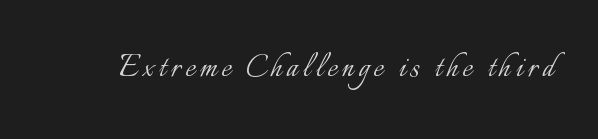
Q: Is the text bold? A: No.
Q: Is the text italic (slanted)? A: Yes.
Q: Is the text underlined? A: No.
Q: Width (condensed, normal, or wide)? A: Normal.
Q: Stroke contrast? A: Low.
Q: x-height? A: Small.
Q: Monospaced? A: No.
